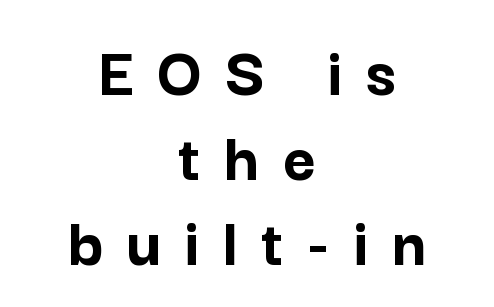
This rendering uses center alignment, leaving both contours irregular but symmetric. Honestly, there is no underline to notice here at all. Letter spacing: wide. The typography opts for an upright posture over an oblique one. Heft: maximum for text — a bold. You can tell from the bare stems that sans-serif type was used.
